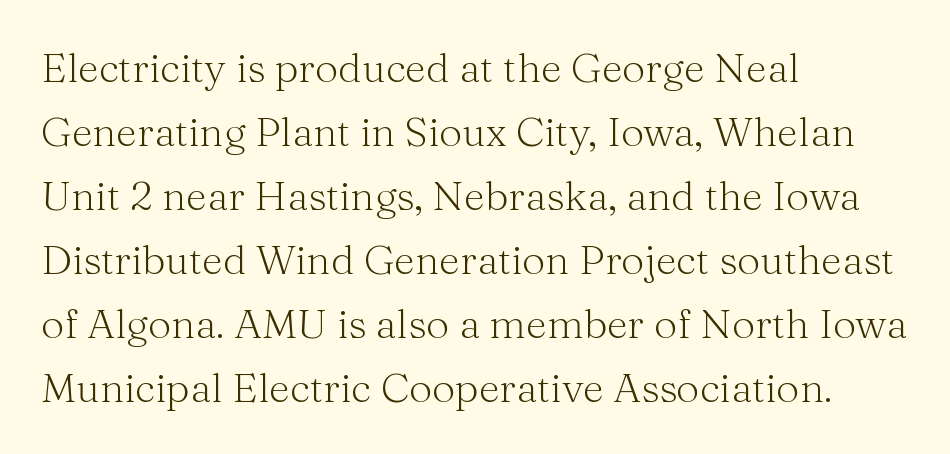
Stroke mass is kept to a normal reading level or below. To sum up the face: it has serifs. You can tell it's not italic because the verticals are truly vertical. Has an underline been added? It has not. Caption: standard tracking, unaltered.
